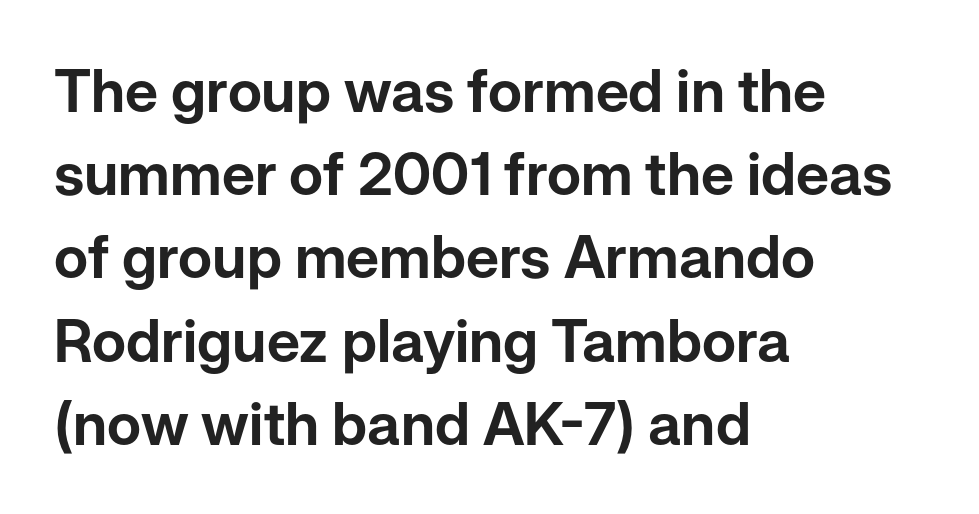
{"serif": "no", "italic": "no", "width": "normal", "stroke_contrast": "low", "x_height": "medium", "monospaced": "no", "underline": "no", "align": "left", "line_spacing": "normal", "line_spacing_ratio": 1.41, "letter_spacing": "normal", "letter_spacing_em": 0.0, "glyph_px": 59}
